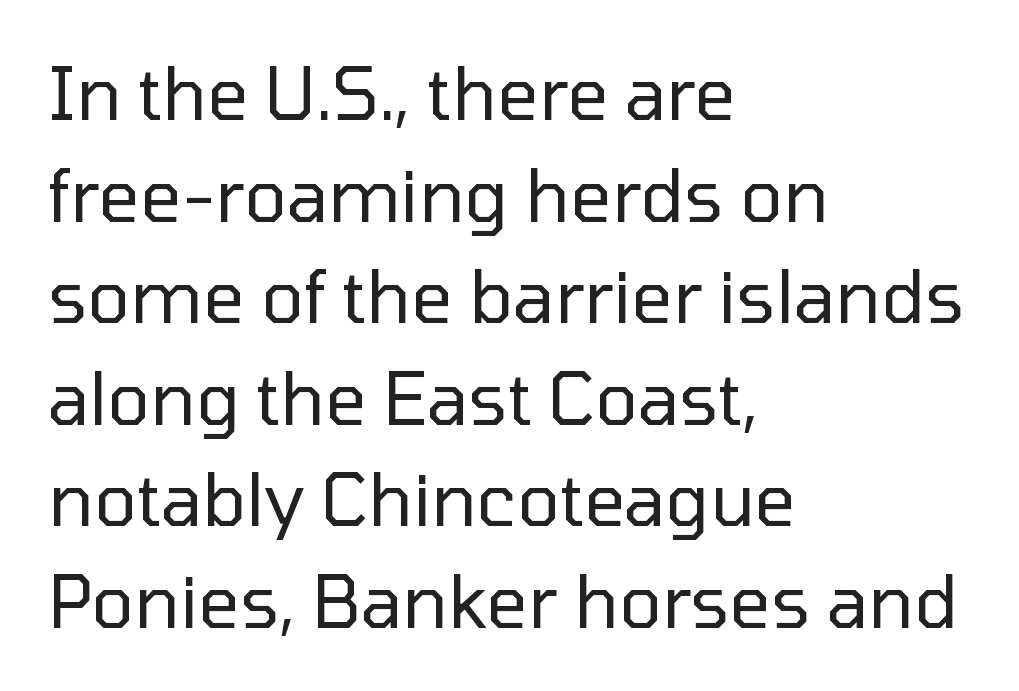
{"serif": "no", "italic": "no", "bold": "no", "weight": "regular", "width": "normal", "stroke_contrast": "low", "x_height": "medium", "monospaced": "no", "underline": "no", "align": "left", "line_spacing": "normal", "line_spacing_ratio": 1.41, "letter_spacing": "normal", "letter_spacing_em": 0.0, "glyph_px": 72}
